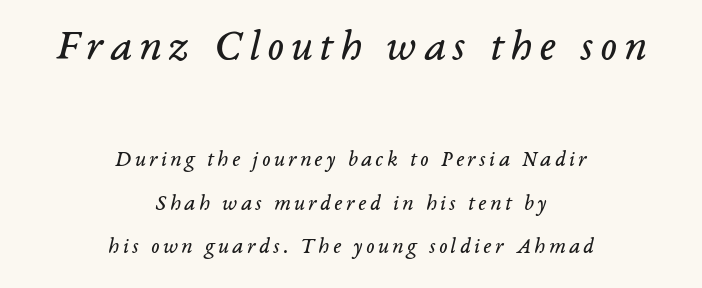
Q: Is the text bold? A: No.
Q: Is the text italic (slanted)? A: Yes, it leans right by about 14 degrees.
Q: Is the typeface a serif or a sans-serif typeface? A: Serif.
Q: Is the text underlined? A: No.
Q: How is the paragraph aligned? A: Centered.
Q: Is the spacing between lines tight, normal or loose? A: Loose.
Q: Which block of text is set in a larger size, the first (top) or the second (bottom)? A: The first (top) one.
Q: Width (condensed, normal, or wide)? A: Normal.
Q: Stroke contrast? A: Low.
Q: x-height? A: Medium.
Q: Monospaced? A: No.
